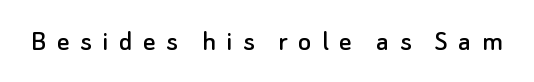
Q: Is the text italic (slanted)? A: No, it is upright.
Q: Is the typeface a serif or a sans-serif typeface? A: Sans-serif.
Q: Is the text underlined? A: No.
Q: Is the spacing between letters normal or unusually wide? A: Unusually wide.
Q: Width (condensed, normal, or wide)? A: Normal.
Q: Stroke contrast? A: Low.
Q: x-height? A: Small.
Q: Monospaced? A: No.
